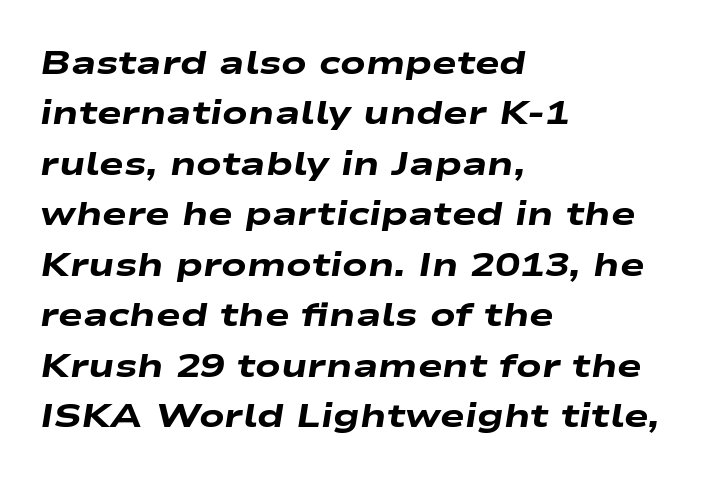
The image shows 33 px heavy, wide type, italic (leaning right); set left-aligned, normal line spacing (1.53x), normal letter spacing, not underlined; low stroke contrast and a medium x-height.
